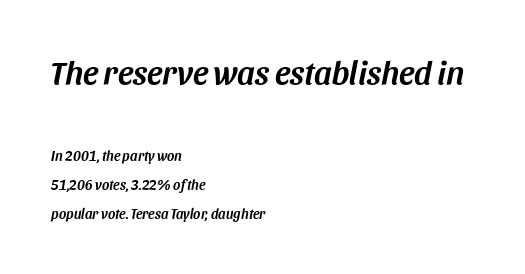
{"italic": "yes", "lean": "right", "slant_degrees": 11, "width": "normal", "stroke_contrast": "medium", "x_height": "large", "monospaced": "no", "underline": "no", "align": "left", "line_spacing": "loose", "line_spacing_ratio": 2.08, "letter_spacing": "normal", "letter_spacing_em": 0.0, "larger_block": "first", "size_ratio": 2.36, "glyph_px": 33}
